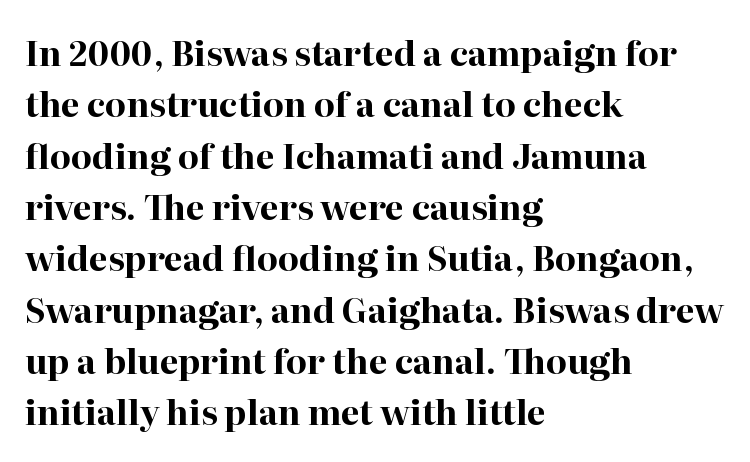
The image shows 34 px bold serif type, upright; set left-aligned, normal line spacing (1.51x), normal letter spacing, not underlined; high stroke contrast and a medium x-height.
